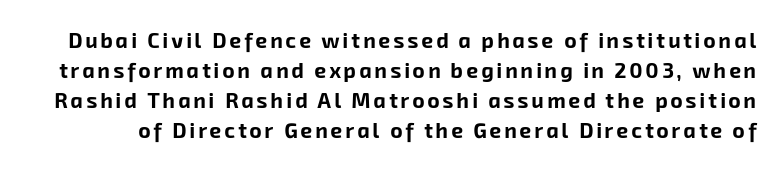
The image shows 21 px bold type; set normal line spacing (1.43x), not underlined.
